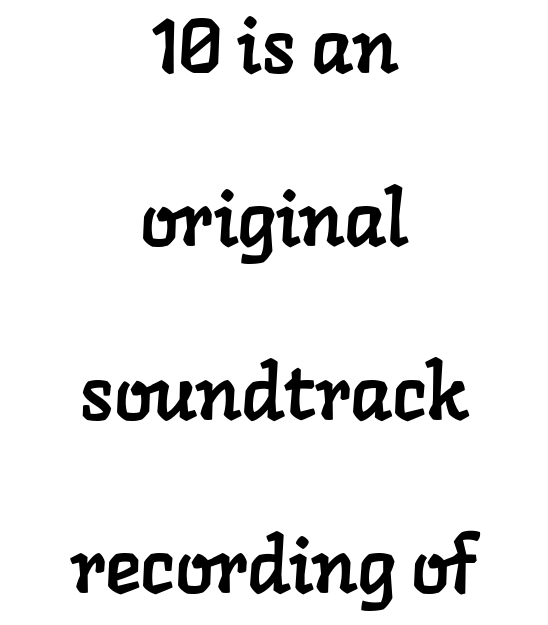
The image shows 76 px serif type; set centered, loose line spacing (2.28x), normal letter spacing, not underlined; low stroke contrast and a medium x-height.
